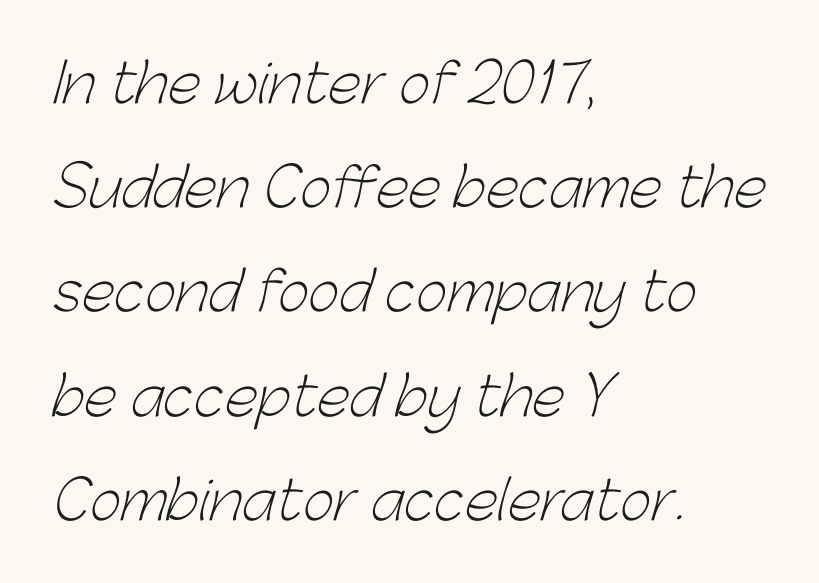
The image shows 54 px light sans-serif type; set left-aligned, loose line spacing (1.93x), normal letter spacing, not underlined; low stroke contrast and a medium x-height.
